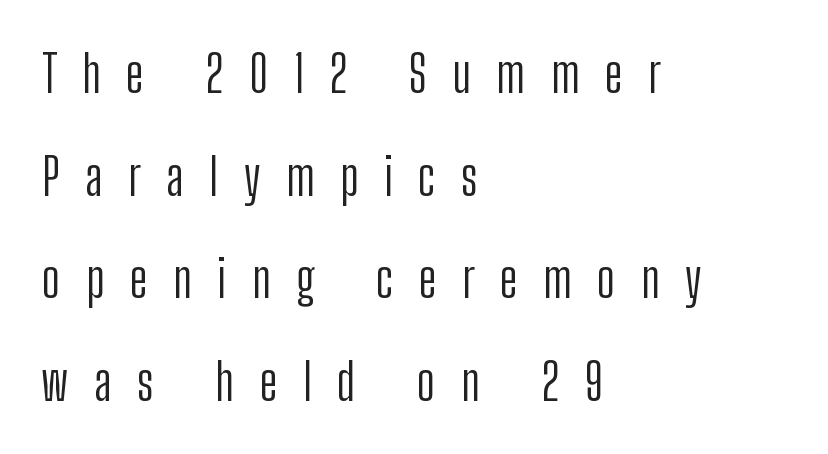
The image shows 51 px light, condensed sans-serif type, upright; set left-aligned, loose line spacing (2.01x), unusually wide letter spacing (+0.5 em), not underlined; low stroke contrast and a medium x-height.
